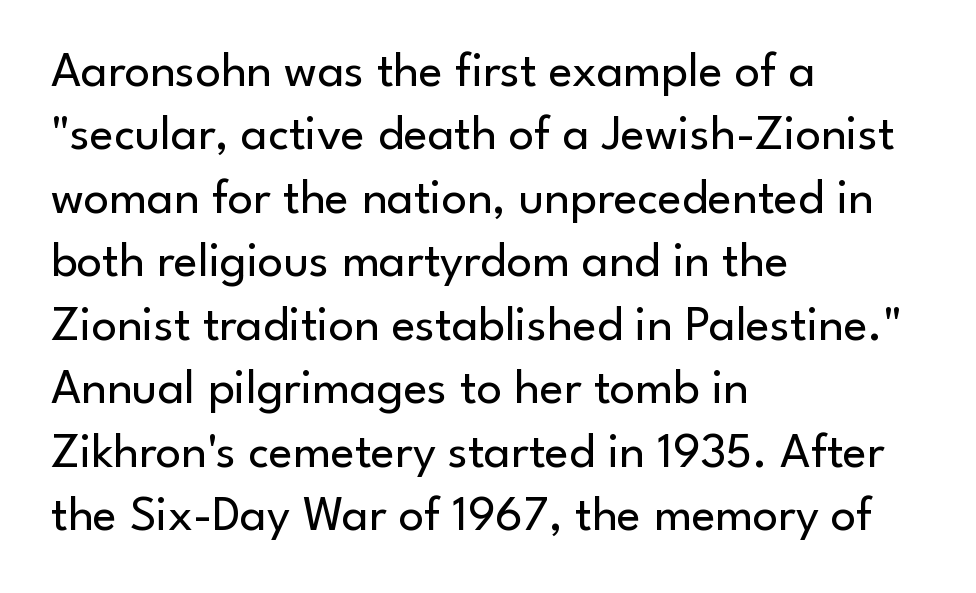
{"serif": "no", "italic": "no", "bold": "no", "weight": "regular", "width": "normal", "stroke_contrast": "low", "x_height": "small", "monospaced": "no", "underline": "no", "align": "left", "line_spacing": "normal", "line_spacing_ratio": 1.27, "letter_spacing": "normal", "letter_spacing_em": 0.0, "glyph_px": 50}
